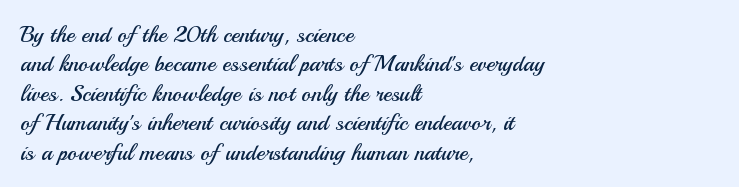
The image shows 23 px text type; set left-aligned, normal line spacing (1.28x), normal letter spacing, not underlined.
